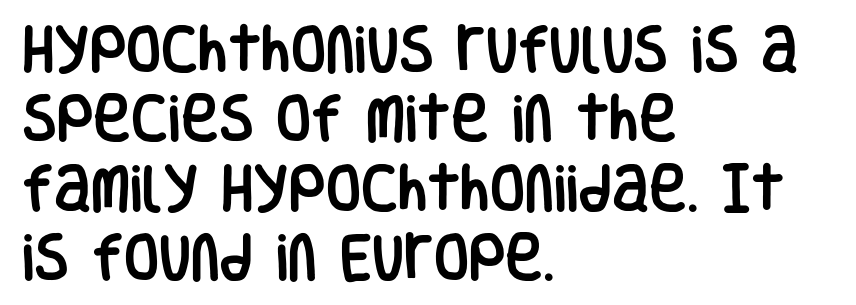
{"serif": "no", "italic": "no", "width": "condensed", "stroke_contrast": "low", "x_height": "large", "monospaced": "no", "underline": "no", "align": "left", "line_spacing": "normal", "line_spacing_ratio": 1.36, "letter_spacing": "normal", "letter_spacing_em": 0.0, "glyph_px": 51}
